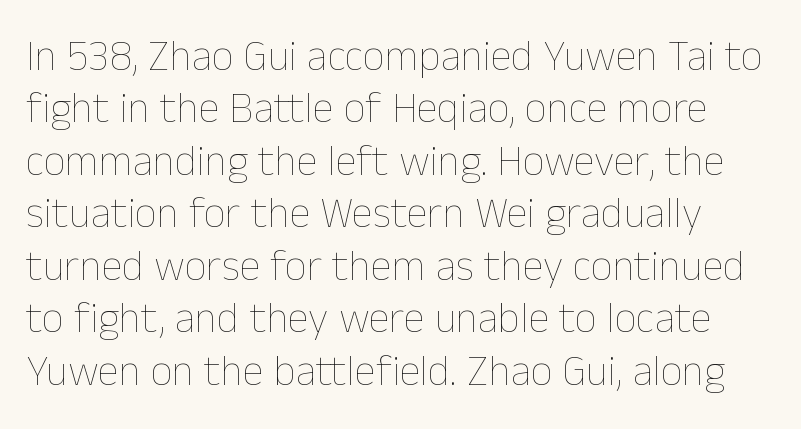
The image shows 43 px thin type, upright; set line spacing 1.22x, normal letter spacing, not underlined; low stroke contrast and a medium x-height.
